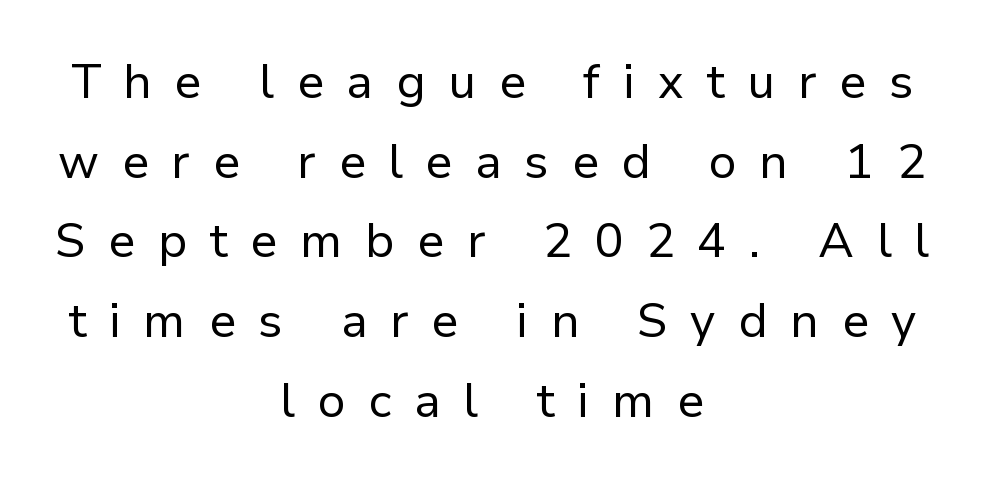
{"serif": "no", "italic": "no", "bold": "no", "weight": "regular", "width": "normal", "stroke_contrast": "low", "x_height": "medium", "monospaced": "no", "underline": "no", "align": "center", "line_spacing": "normal", "line_spacing_ratio": 1.66, "letter_spacing": "wide", "letter_spacing_em": 0.47, "glyph_px": 48}
